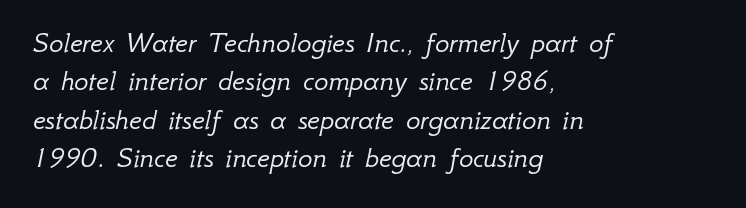
No extra tracking has been applied to these lines. You can tell it's italic because the verticals aren't actually vertical. These lines stack with their left ends in a neat column. Check the space under the baseline: it is left empty. Leading matches the norm, producing a regular column. The letters advance in unequal steps, a hallmark of proportional type.
